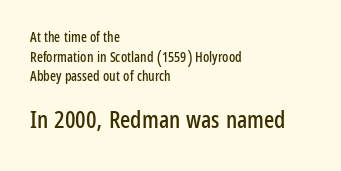
The passage shown is not underscored anywhere. This block has exactly the height ordinary leading produces. The compositor pushed each line to the left boundary. The lettering holds an erect, upright posture throughout. Letter spacing: default. Here the second block reads like a headline and the first like body copy.
